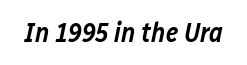
The image shows 27 px text type, italic (leaning right); set normal letter spacing, not underlined.
